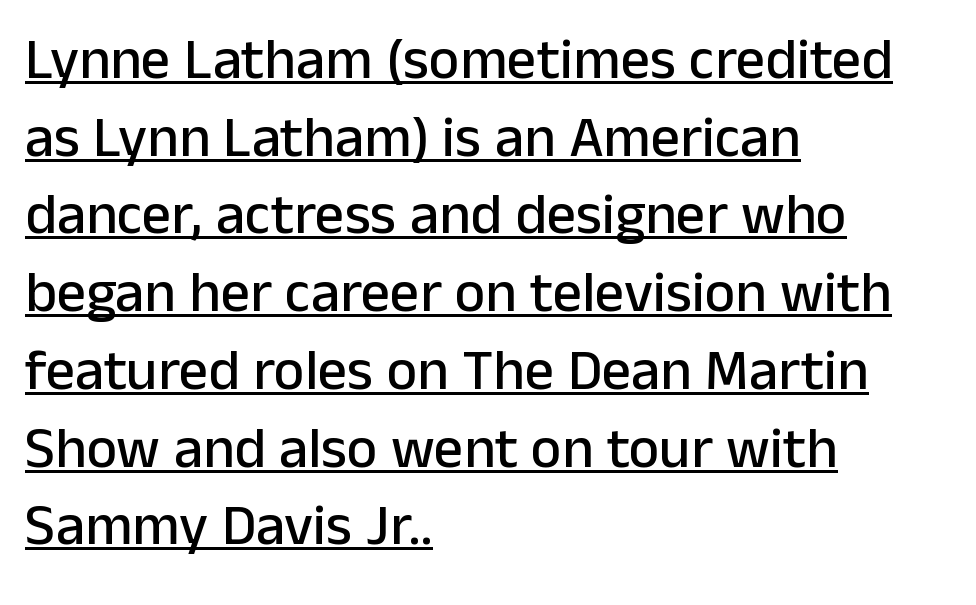
{"serif": "no", "italic": "no", "width": "normal", "stroke_contrast": "low", "x_height": "medium", "monospaced": "no", "underline": "yes", "align": "left", "line_spacing": "normal", "line_spacing_ratio": 1.34, "letter_spacing": "normal", "letter_spacing_em": 0.0, "glyph_px": 58}
